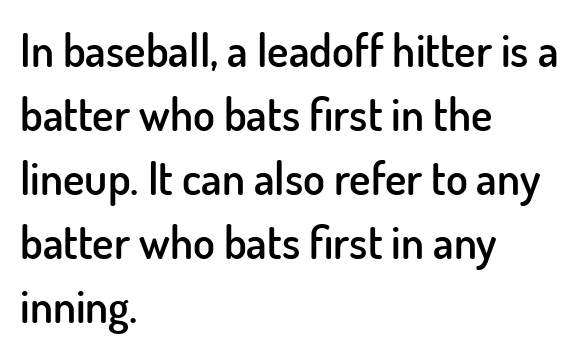
{"serif": "no", "italic": "no", "bold": "semi", "weight": "semibold", "width": "normal", "stroke_contrast": "low", "x_height": "small", "monospaced": "no", "underline": "no", "align": "left", "line_spacing": "normal", "line_spacing_ratio": 1.42, "letter_spacing": "normal", "letter_spacing_em": 0.0, "glyph_px": 45}
